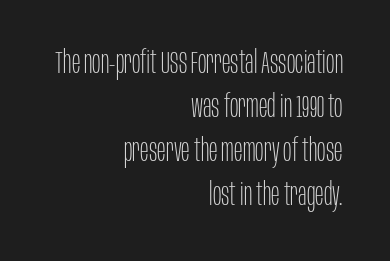
The typesetting does not lean heavy: it is not bold. The ragged edge is on the left, which tells us the setting is flush right. A typesetter would label this face a sans. You could not count columns in this text — the font is proportionally spaced. The space directly below the letters is spotless. The vertical gap from one line to the next is medium.
